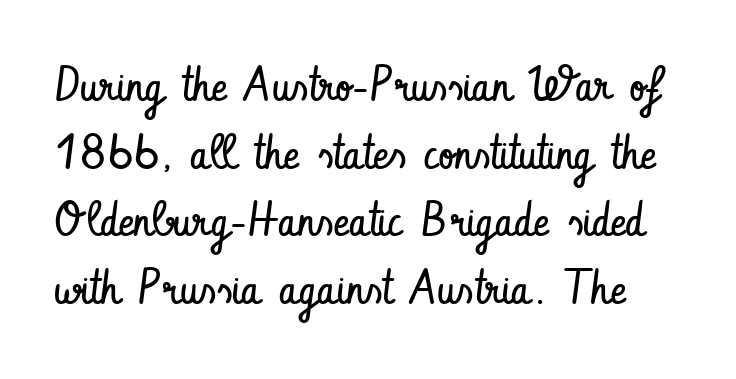
Q: Is the text bold? A: No.
Q: Is the text italic (slanted)? A: No, it is upright.
Q: Is the typeface a serif or a sans-serif typeface? A: Sans-serif.
Q: Is the text underlined? A: No.
Q: Is the spacing between letters normal or unusually wide? A: Normal.
Q: Is the spacing between lines tight, normal or loose? A: Normal.
Q: Width (condensed, normal, or wide)? A: Condensed.
Q: Stroke contrast? A: Low.
Q: x-height? A: Small.
Q: Monospaced? A: No.
